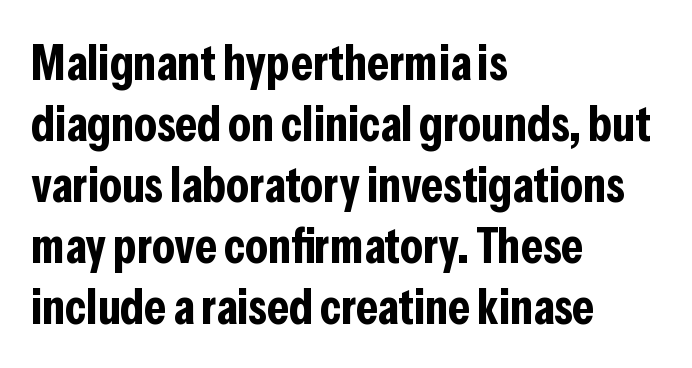
{"serif": "no", "italic": "no", "bold": "yes", "weight": "bold", "width": "condensed", "stroke_contrast": "low", "x_height": "medium", "monospaced": "no", "underline": "no", "align": "left", "line_spacing_ratio": 1.22, "letter_spacing": "normal", "letter_spacing_em": 0.0, "glyph_px": 50}
